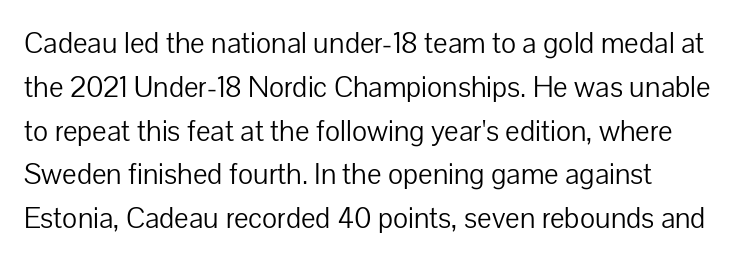
Nothing sits at the stroke ends, so this counts as sans-serif. Is this a heavy cut? Hardly; it is regular or lighter. The type sits square on the baseline with zero lean. If you measured baseline to baseline, you'd find a middling distance. This sample has the flowing, uneven cadence of proportional lettering.
